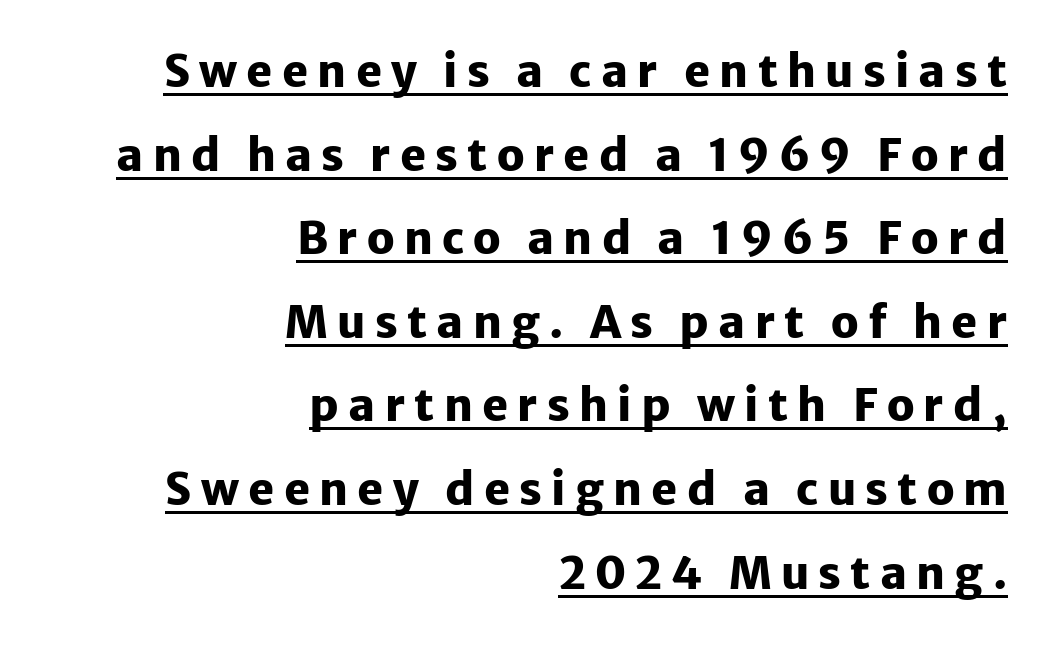
The image shows 44 px heavy sans-serif type, upright; set right-aligned, loose line spacing (1.9x), unusually wide letter spacing (+0.21 em), underlined; low stroke contrast and a medium x-height.
